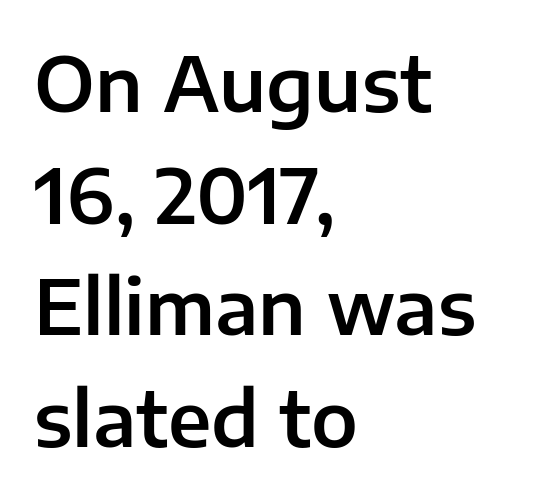
{"serif": "no", "italic": "no", "width": "normal", "stroke_contrast": "low", "x_height": "medium", "monospaced": "no", "underline": "no", "align": "left", "line_spacing": "normal", "line_spacing_ratio": 1.49, "letter_spacing": "normal", "letter_spacing_em": 0.0, "glyph_px": 75}
